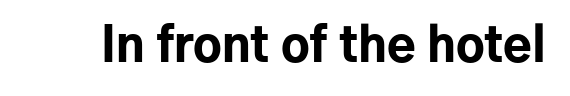
Q: Is the text bold? A: Yes.
Q: Is the text italic (slanted)? A: No, it is upright.
Q: Is the typeface a serif or a sans-serif typeface? A: Sans-serif.
Q: Is the text underlined? A: No.
Q: Is the spacing between letters normal or unusually wide? A: Normal.
Q: Width (condensed, normal, or wide)? A: Normal.
Q: Stroke contrast? A: Low.
Q: x-height? A: Medium.
Q: Monospaced? A: No.
